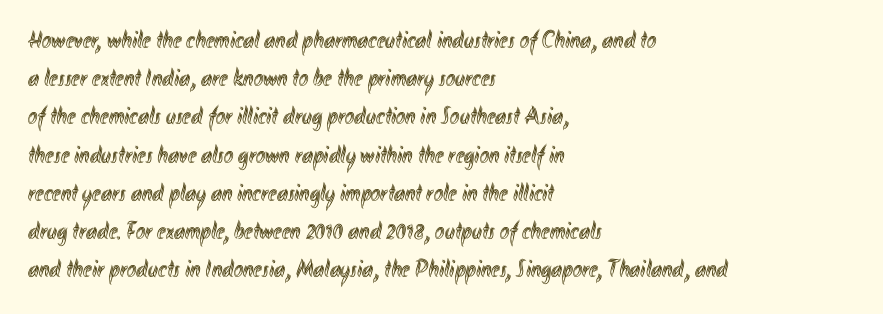
Q: Is the text italic (slanted)? A: Yes.
Q: Is the text underlined? A: No.
Q: How is the paragraph aligned? A: Left-aligned.
Q: Is the spacing between letters normal or unusually wide? A: Normal.
Q: Is the spacing between lines tight, normal or loose? A: Normal.
